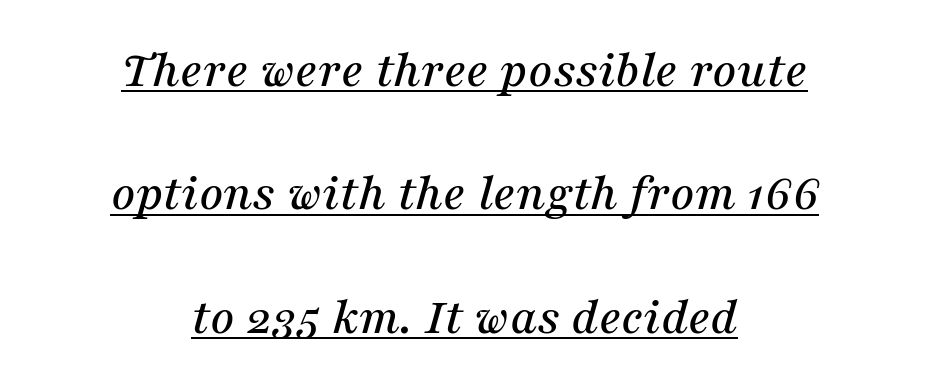
The image shows 53 px serif type, italic (leaning right); set centered, loose line spacing (2.33x), normal letter spacing, underlined; medium stroke contrast and a medium x-height.
